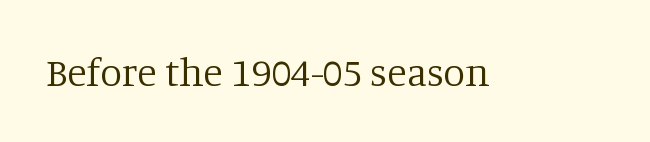
Q: Is the text bold? A: No.
Q: Is the text italic (slanted)? A: No, it is upright.
Q: Is the typeface a serif or a sans-serif typeface? A: Serif.
Q: Is the text underlined? A: No.
Q: Is the spacing between letters normal or unusually wide? A: Normal.
Q: Width (condensed, normal, or wide)? A: Normal.
Q: Stroke contrast? A: Low.
Q: x-height? A: Large.
Q: Monospaced? A: No.
